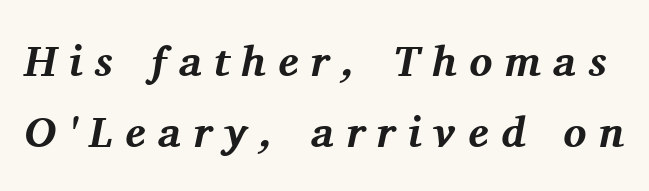
Italic? Definitely — the glyphs are oblique. A typesetter would call this proportional, since set widths differ per character. The space beneath each line is pristine and unruled. To sum up the face: it has serifs. Plenty of ink on the page — the face is bold.
